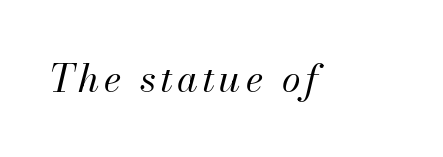
Descenders are the only things crossing below the line. Ink coverage per letter is moderate at most. The face used here has a pronounced slope to its letters. The letters advance in unequal steps, a hallmark of proportional type.
